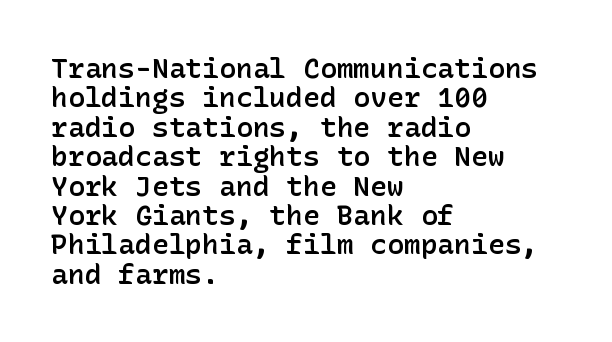
The image shows 28 px semibold sans-serif type, upright; set left-aligned, tight line spacing (1.05x), normal letter spacing, not underlined; low stroke contrast and a medium x-height.
